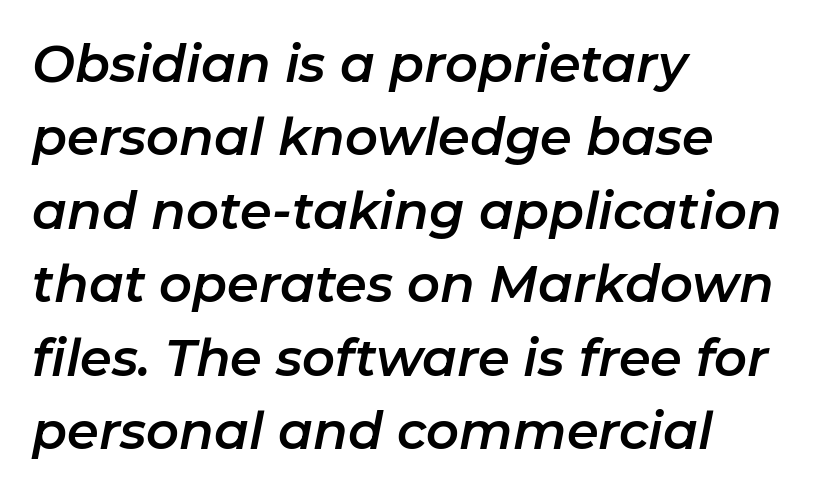
The image shows 51 px text type, italic (leaning right); set left-aligned, normal line spacing (1.44x), normal letter spacing, not underlined; low stroke contrast and a medium x-height.
